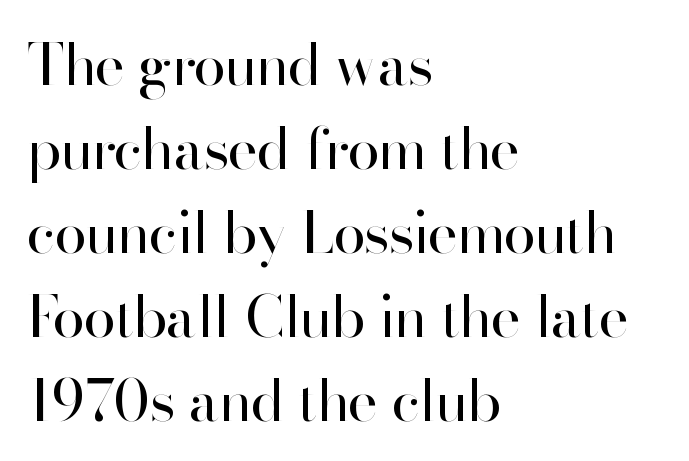
The image shows 58 px regular-weight sans-serif type, upright; set left-aligned, normal line spacing (1.45x), normal letter spacing, not underlined; high stroke contrast and a small x-height.
